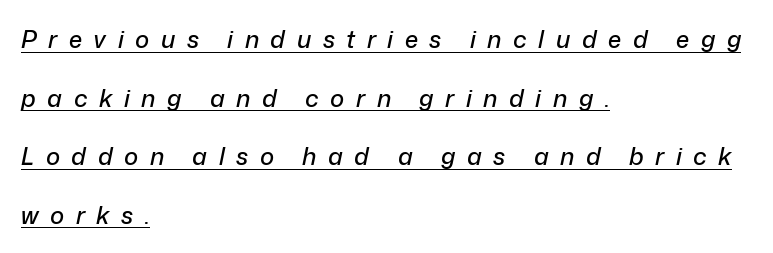
Yep, that's italic — everything's leaning. Between one letter and the next there's a generous, obvious gap. Each new line begins a long way beneath the previous one. Quick note: underline on. Where is the straight margin? On the left.
